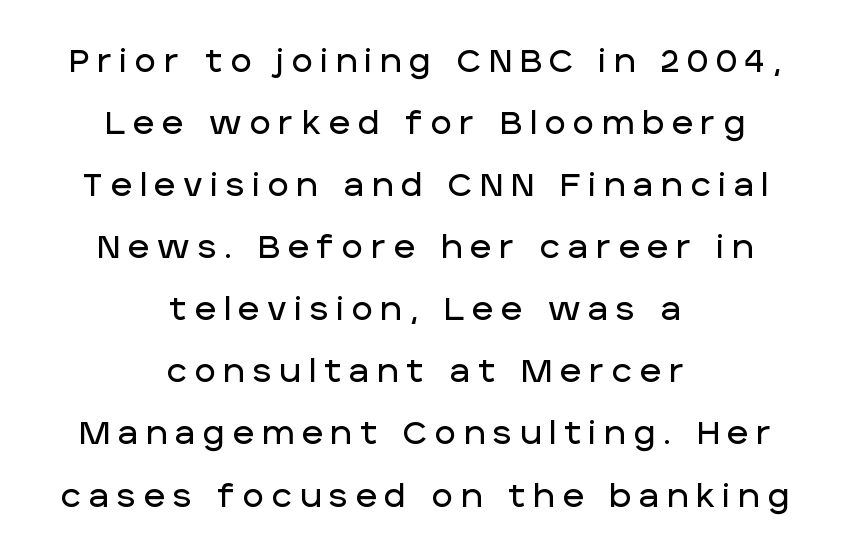
Q: Is the text italic (slanted)? A: No, it is upright.
Q: Is the typeface a serif or a sans-serif typeface? A: Sans-serif.
Q: Is the text underlined? A: No.
Q: How is the paragraph aligned? A: Centered.
Q: Is the spacing between letters normal or unusually wide? A: Unusually wide.
Q: Is the spacing between lines tight, normal or loose? A: Loose.
Q: Width (condensed, normal, or wide)? A: Normal.
Q: Stroke contrast? A: Low.
Q: x-height? A: Large.
Q: Monospaced? A: No.
